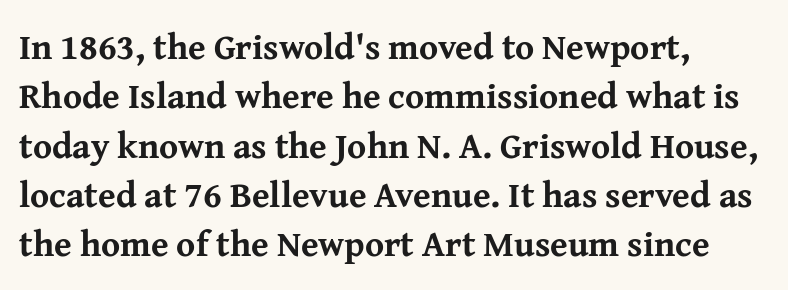
{"serif": "yes", "italic": "no", "bold": "yes", "weight": "bold", "width": "normal", "stroke_contrast": "medium", "x_height": "medium", "monospaced": "no", "underline": "no", "align": "left", "line_spacing": "normal", "line_spacing_ratio": 1.37, "letter_spacing": "normal", "letter_spacing_em": 0.0, "glyph_px": 36}
